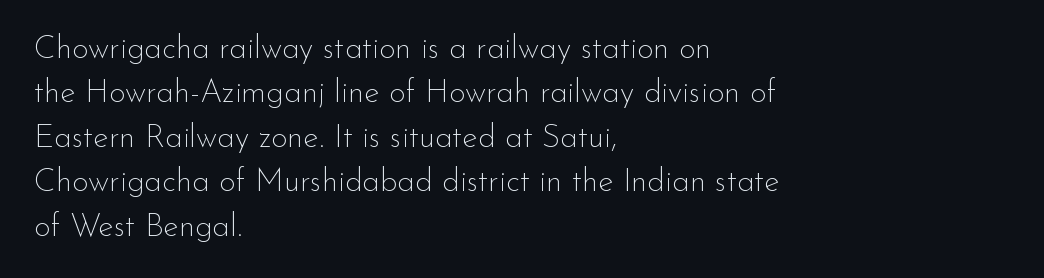
The image shows 32 px thin sans-serif type, upright; set left-aligned, normal line spacing (1.39x), normal letter spacing, not underlined; low stroke contrast and a small x-height.
